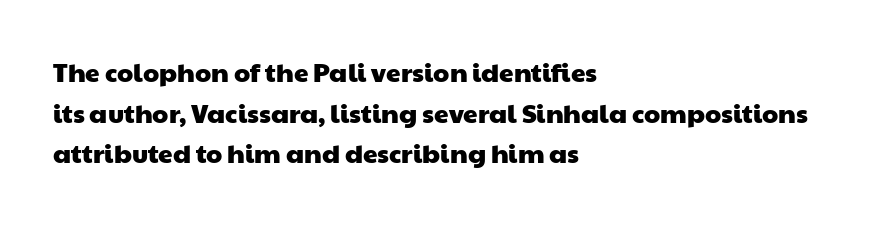
{"underline": "no", "align": "left", "line_spacing": "normal", "line_spacing_ratio": 1.56, "letter_spacing": "normal", "letter_spacing_em": 0.0, "glyph_px": 26}
